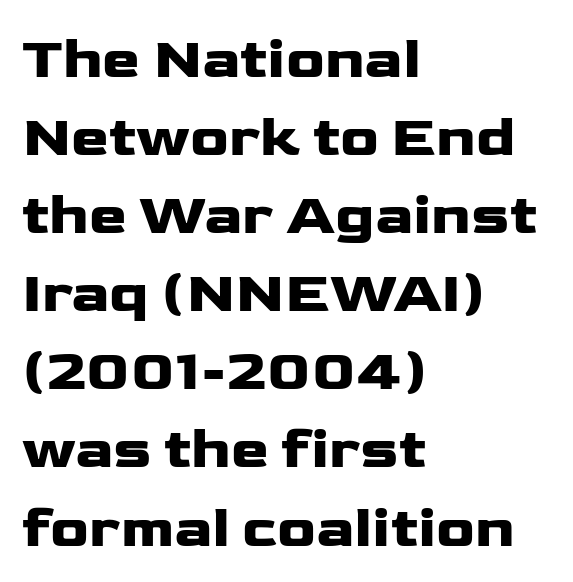
Q: Is the text italic (slanted)? A: No, it is upright.
Q: Is the typeface a serif or a sans-serif typeface? A: Sans-serif.
Q: Is the text underlined? A: No.
Q: How is the paragraph aligned? A: Left-aligned.
Q: Is the spacing between letters normal or unusually wide? A: Normal.
Q: Is the spacing between lines tight, normal or loose? A: Normal.
Q: Width (condensed, normal, or wide)? A: Wide.
Q: Stroke contrast? A: Low.
Q: x-height? A: Medium.
Q: Monospaced? A: No.
